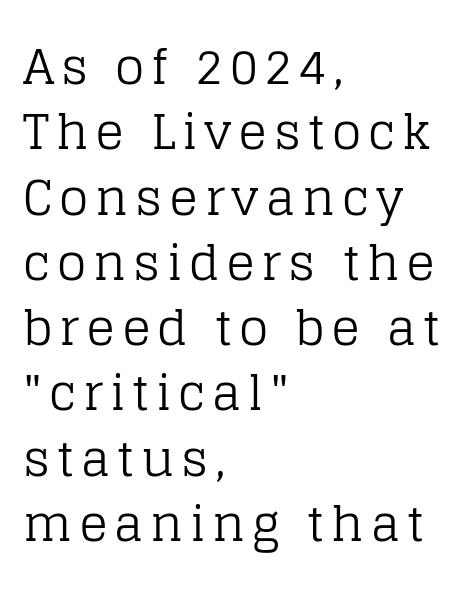
{"serif": "yes", "italic": "no", "bold": "no", "weight": "regular", "width": "normal", "stroke_contrast": "low", "x_height": "large", "monospaced": "no", "underline": "no", "align": "left", "line_spacing": "normal", "line_spacing_ratio": 1.36, "glyph_px": 48}
